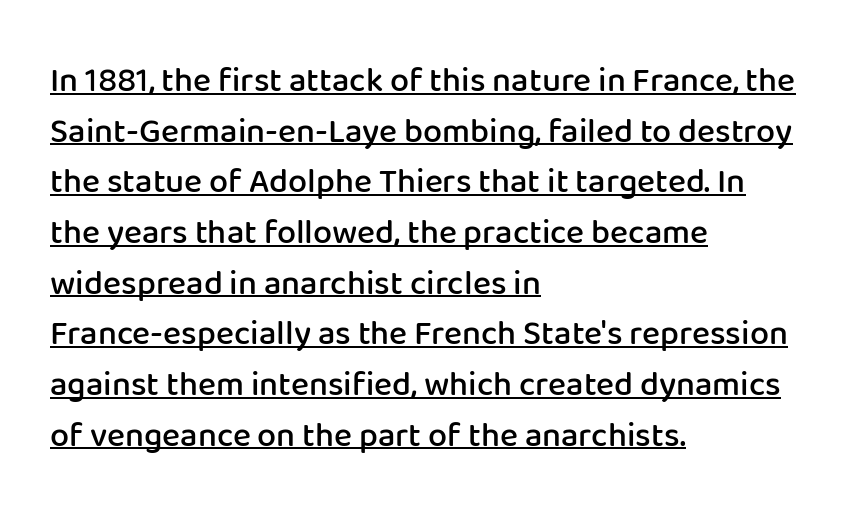
Q: Is the text bold? A: Semi-bold.
Q: Is the text italic (slanted)? A: No, it is upright.
Q: Is the typeface a serif or a sans-serif typeface? A: Sans-serif.
Q: Is the text underlined? A: Yes.
Q: How is the paragraph aligned? A: Left-aligned.
Q: Is the spacing between letters normal or unusually wide? A: Normal.
Q: Is the spacing between lines tight, normal or loose? A: Normal.
Q: Width (condensed, normal, or wide)? A: Normal.
Q: Stroke contrast? A: Low.
Q: x-height? A: Medium.
Q: Monospaced? A: No.
